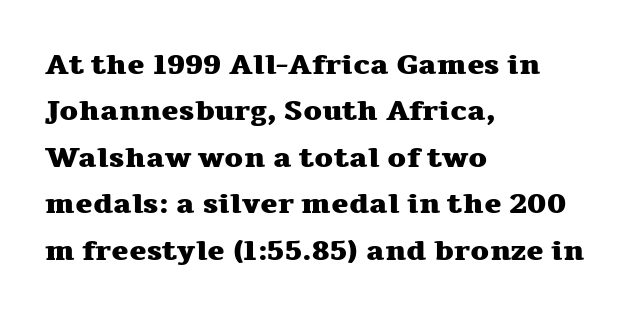
Q: Is the text bold? A: Yes.
Q: Is the text italic (slanted)? A: No, it is upright.
Q: Is the typeface a serif or a sans-serif typeface? A: Serif.
Q: Is the text underlined? A: No.
Q: How is the paragraph aligned? A: Left-aligned.
Q: Is the spacing between letters normal or unusually wide? A: Normal.
Q: Is the spacing between lines tight, normal or loose? A: Normal.
Q: Width (condensed, normal, or wide)? A: Wide.
Q: Stroke contrast? A: Medium.
Q: x-height? A: Medium.
Q: Monospaced? A: No.
